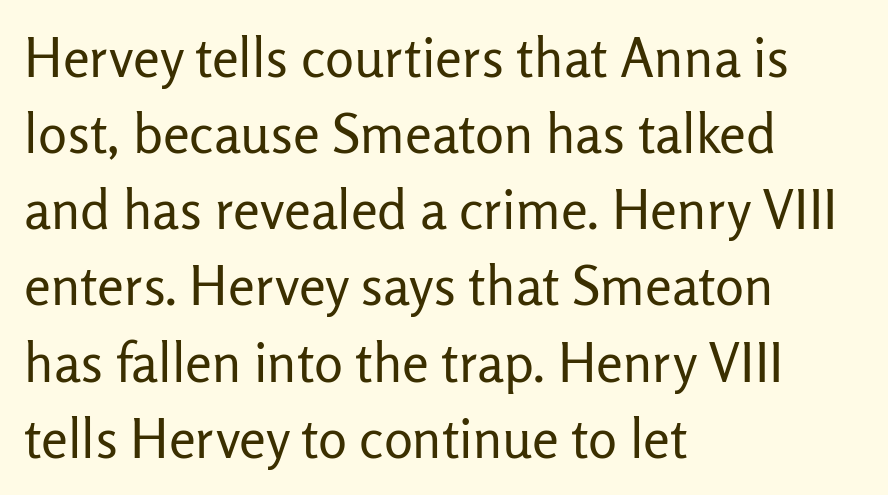
The image shows 54 px regular-weight sans-serif type, upright; set left-aligned, normal line spacing (1.41x), normal letter spacing, not underlined; low stroke contrast and a medium x-height.
